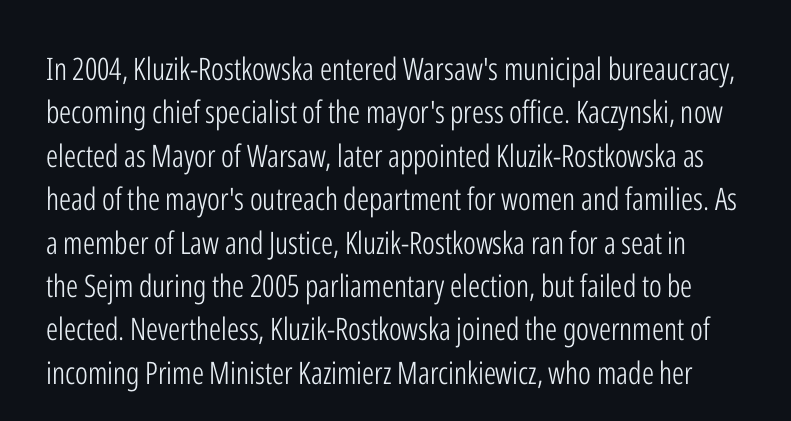
{"serif": "no", "italic": "no", "bold": "no", "weight": "light", "width": "condensed", "stroke_contrast": "low", "x_height": "medium", "monospaced": "no", "underline": "no", "line_spacing": "normal", "line_spacing_ratio": 1.4, "letter_spacing": "normal", "letter_spacing_em": 0.0, "glyph_px": 31}
